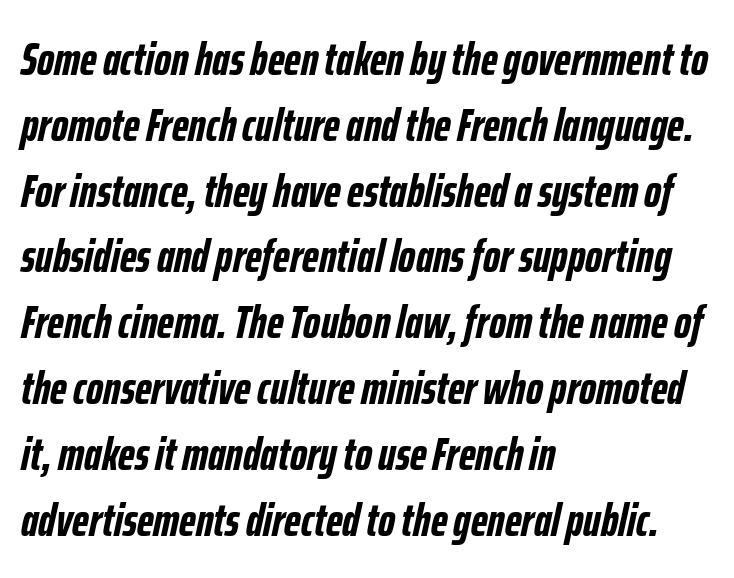
{"italic": "yes", "lean": "right", "slant_degrees": 12, "bold": "yes", "weight": "semibold", "width": "condensed", "stroke_contrast": "low", "x_height": "medium", "monospaced": "no", "underline": "no", "align": "left", "line_spacing": "normal", "line_spacing_ratio": 1.4, "letter_spacing": "normal", "letter_spacing_em": 0.0, "glyph_px": 47}
